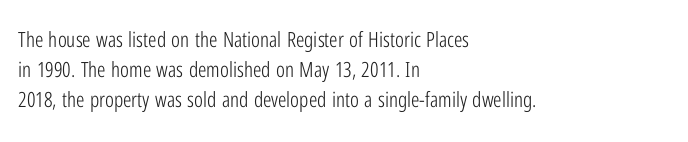
Regarding leading, the lines here are spaced in the standard way. Underline: absent. A classic flush-left, rag-right setting is used for this passage. Every character sits straight up, as roman type does.
